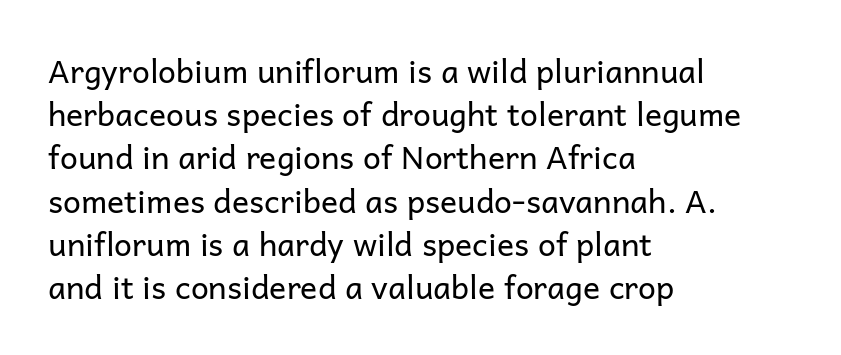
Q: Is the text bold? A: No.
Q: Is the text italic (slanted)? A: No, it is upright.
Q: Is the typeface a serif or a sans-serif typeface? A: Sans-serif.
Q: Is the text underlined? A: No.
Q: How is the paragraph aligned? A: Left-aligned.
Q: Is the spacing between letters normal or unusually wide? A: Normal.
Q: Is the spacing between lines tight, normal or loose? A: Normal.
Q: Width (condensed, normal, or wide)? A: Normal.
Q: Stroke contrast? A: Low.
Q: x-height? A: Medium.
Q: Monospaced? A: No.
